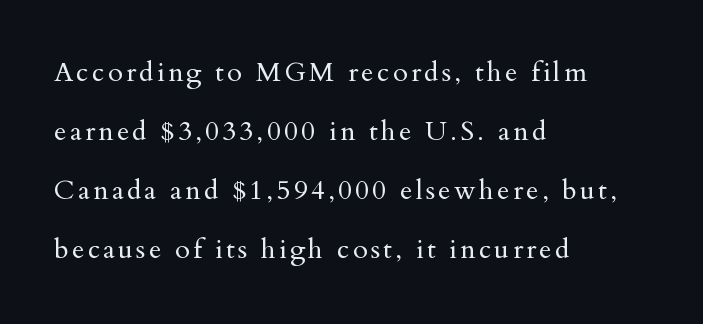
Q: Is the text bold? A: No.
Q: Is the text italic (slanted)? A: No, it is upright.
Q: Is the text underlined? A: No.
Q: How is the paragraph aligned? A: Left-aligned.
Q: Is the spacing between lines tight, normal or loose? A: Loose.
